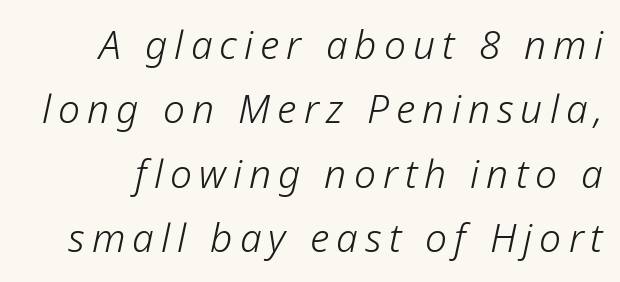
{"italic": "yes", "lean": "right", "slant_degrees": 12, "bold": "no", "weight": "light", "width": "normal", "stroke_contrast": "low", "x_height": "medium", "monospaced": "no", "underline": "no", "line_spacing": "normal", "line_spacing_ratio": 1.65, "glyph_px": 39}
